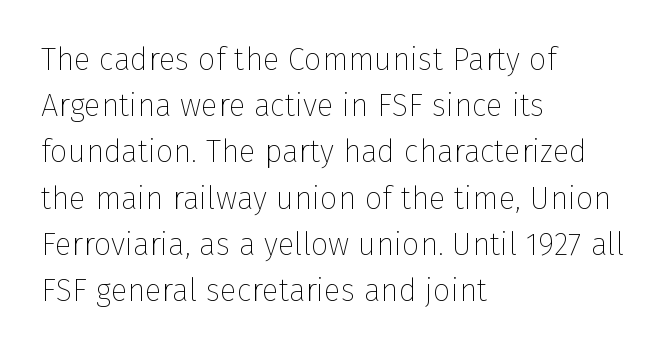
{"serif": "no", "italic": "no", "bold": "no", "weight": "thin", "width": "normal", "stroke_contrast": "low", "x_height": "medium", "monospaced": "no", "underline": "no", "align": "left", "line_spacing": "normal", "line_spacing_ratio": 1.49, "letter_spacing": "normal", "letter_spacing_em": 0.0, "glyph_px": 31}
